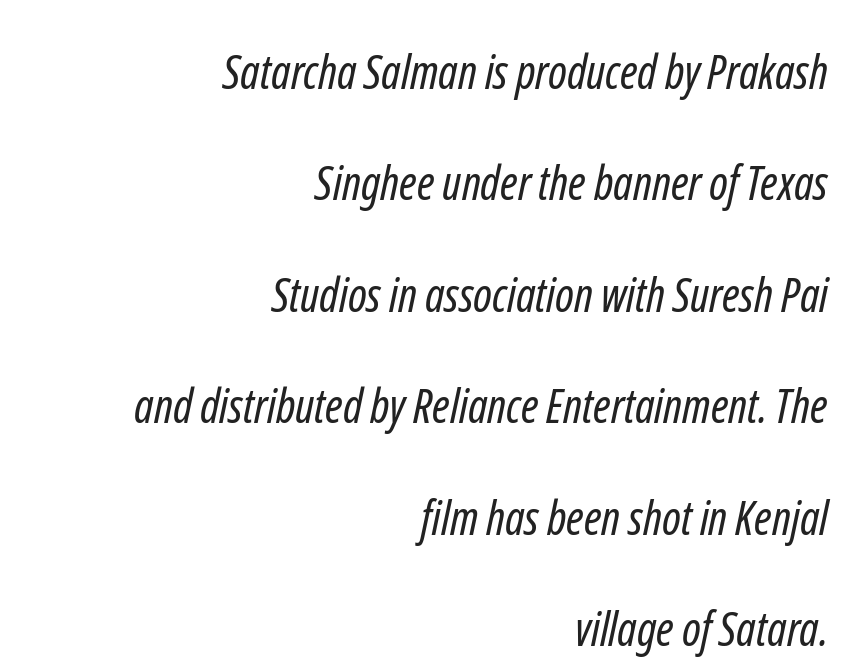
{"serif": "no", "bold": "no", "weight": "regular", "width": "condensed", "stroke_contrast": "low", "x_height": "medium", "monospaced": "no", "underline": "no", "align": "right", "line_spacing": "loose", "line_spacing_ratio": 2.37, "letter_spacing": "normal", "letter_spacing_em": 0.0, "glyph_px": 47}
